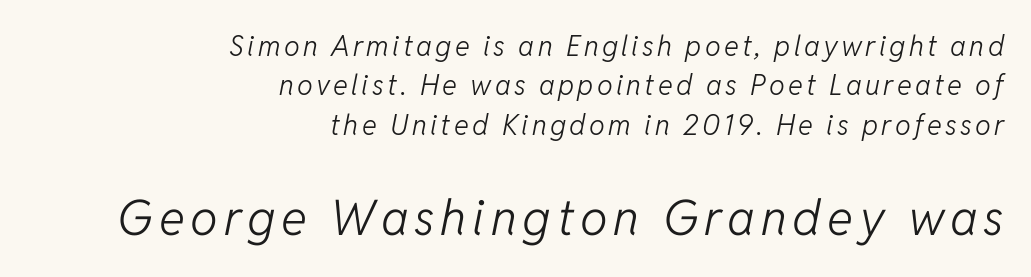
The image shows 49 px light type, italic (leaning right); set right-aligned, normal line spacing (1.41x), not underlined; the second (bottom) block is 1.75x larger; low stroke contrast and a medium x-height.
